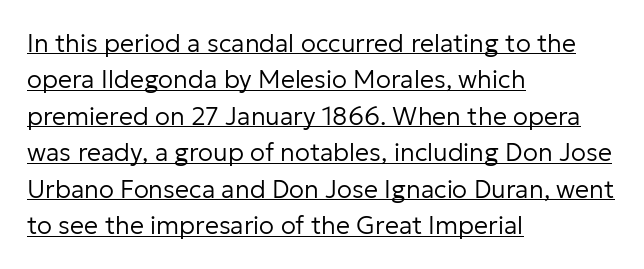
The image shows 25 px text type, upright; set left-aligned, normal line spacing (1.46x), normal letter spacing, underlined.
